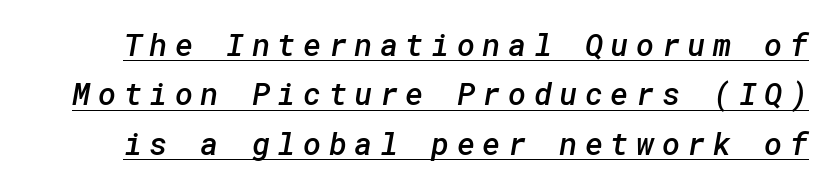
{"serif": "no", "bold": "semi", "weight": "semibold", "width": "normal", "stroke_contrast": "low", "x_height": "medium", "underline": "yes", "line_spacing": "normal", "line_spacing_ratio": 1.59, "letter_spacing": "wide", "letter_spacing_em": 0.24, "glyph_px": 31}
